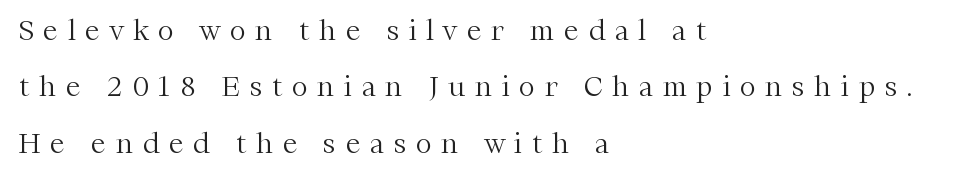
{"italic": "no", "bold": "no", "underline": "no", "align": "left", "line_spacing": "loose", "line_spacing_ratio": 2.09, "letter_spacing": "wide", "letter_spacing_em": 0.36, "glyph_px": 27}
